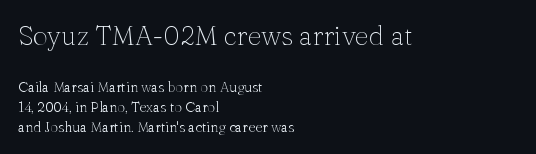
{"italic": "no", "bold": "no", "underline": "no", "align": "left", "line_spacing": "normal", "line_spacing_ratio": 1.42, "letter_spacing": "normal", "letter_spacing_em": 0.0, "larger_block": "first", "size_ratio": 1.93, "glyph_px": 27}
